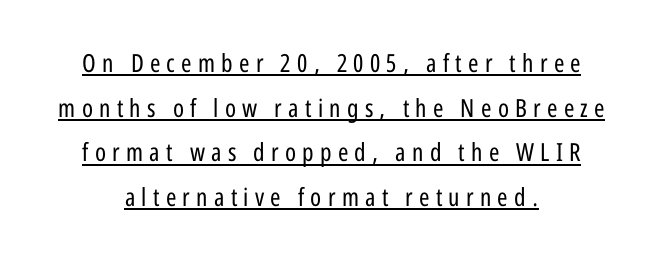
{"italic": "no", "bold": "no", "underline": "yes", "align": "center", "line_spacing_ratio": 1.79, "letter_spacing": "wide", "letter_spacing_em": 0.25, "glyph_px": 25}
